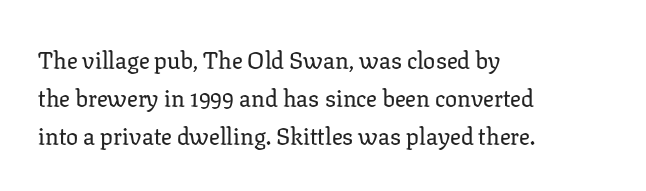
Q: Is the text italic (slanted)? A: No, it is upright.
Q: Is the text underlined? A: No.
Q: How is the paragraph aligned? A: Left-aligned.
Q: Is the spacing between letters normal or unusually wide? A: Normal.
Q: Is the spacing between lines tight, normal or loose? A: Normal.
